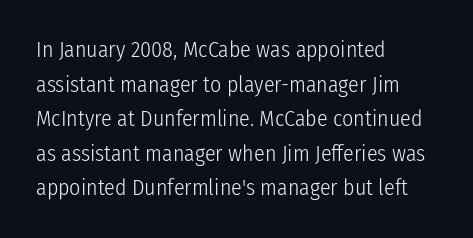
The image shows 22 px text type, upright; set left-aligned, normal line spacing (1.57x), normal letter spacing, not underlined.
